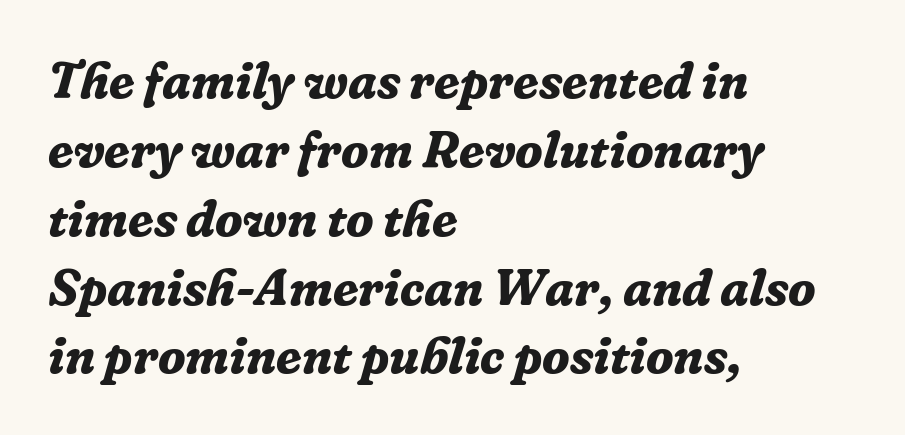
The designer left line spacing at the default. The paragraph has a hard left edge and a soft right edge. The string is rendered with underlining switched off. Character widths vary here, with narrow letters taking less room than wide ones.
